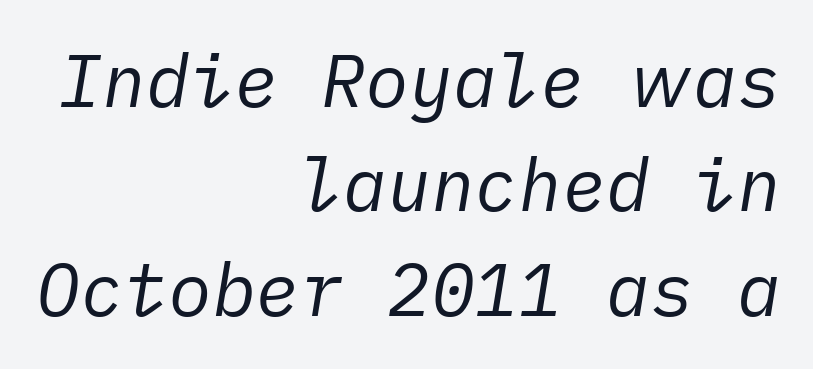
Stroke mass is kept to a normal reading level or below. No extra tracking has been applied to these lines. Vertical spacing — default. Each row of text sits above clean, open space. Is the type slanted? Yes — the strokes lean at a clear angle. These lines are set flush right with a ragged left edge.
